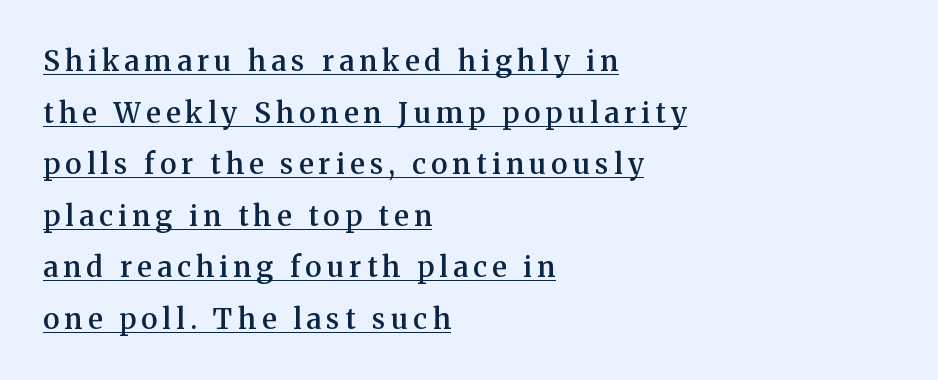
Are there feet on the stems? There are — it's a serif. The lines are quadded left. Each letter keeps its own natural width here, so spacing adapts to shape. Vertical strokes here are truly vertical. Bold? Not quite — semibold, heavier than regular but stopping short.
